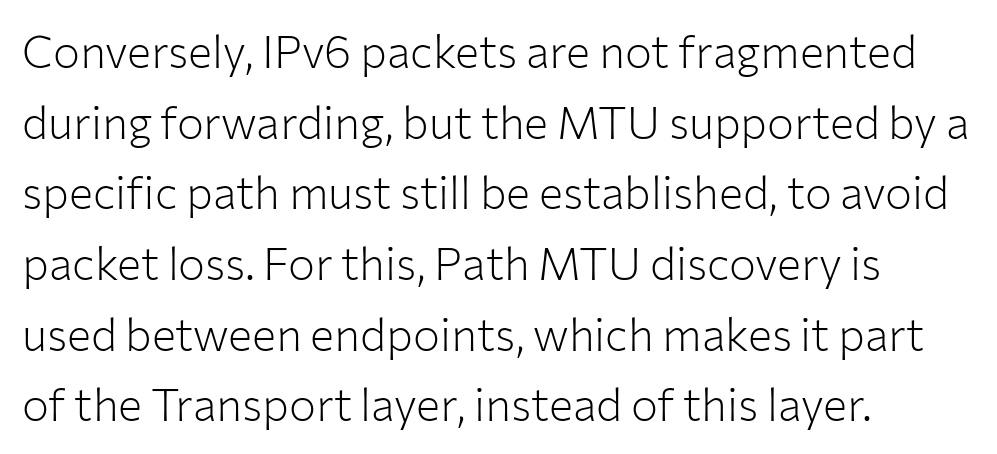
Q: Is the text bold? A: No.
Q: Is the text italic (slanted)? A: No, it is upright.
Q: Is the typeface a serif or a sans-serif typeface? A: Sans-serif.
Q: Is the text underlined? A: No.
Q: How is the paragraph aligned? A: Left-aligned.
Q: Is the spacing between letters normal or unusually wide? A: Normal.
Q: Is the spacing between lines tight, normal or loose? A: Normal.
Q: Width (condensed, normal, or wide)? A: Normal.
Q: Stroke contrast? A: Low.
Q: x-height? A: Medium.
Q: Monospaced? A: No.
